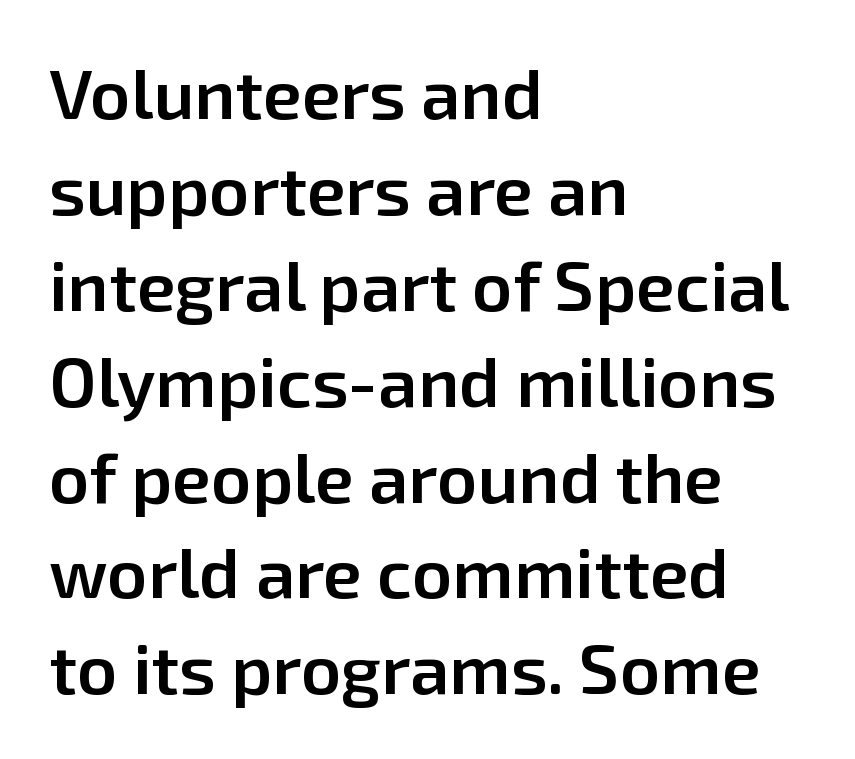
These lines sit exactly where default settings would place them. Do the characters align in a grid? No, the font is proportional. Clear beneath every line of the passage. Weight check: semibold — heavier than regular, not quite bold. Honestly, the letter spacing is just normal — you wouldn't notice it. The passage is arranged the way most books set body copy — flush left.
